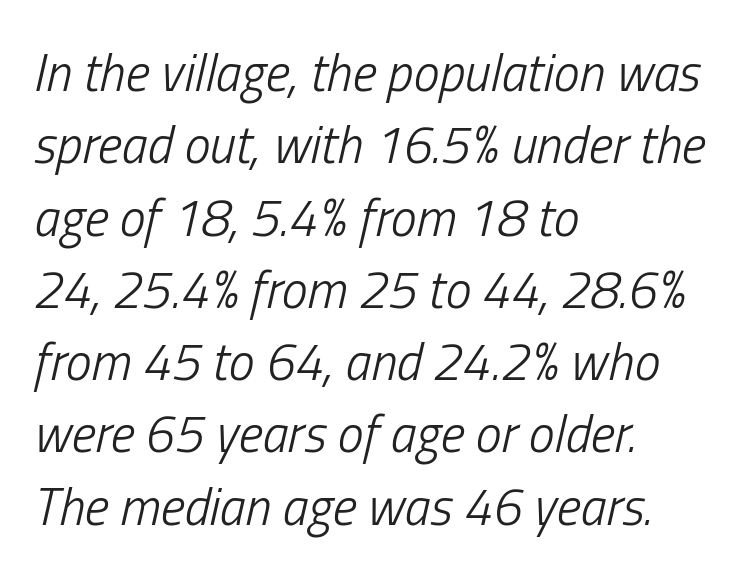
Q: Is the text bold? A: No.
Q: Is the text italic (slanted)? A: Yes, it leans right by about 13 degrees.
Q: Is the text underlined? A: No.
Q: How is the paragraph aligned? A: Left-aligned.
Q: Is the spacing between letters normal or unusually wide? A: Normal.
Q: Is the spacing between lines tight, normal or loose? A: Normal.
Q: Width (condensed, normal, or wide)? A: Condensed.
Q: Stroke contrast? A: Low.
Q: x-height? A: Medium.
Q: Monospaced? A: No.
